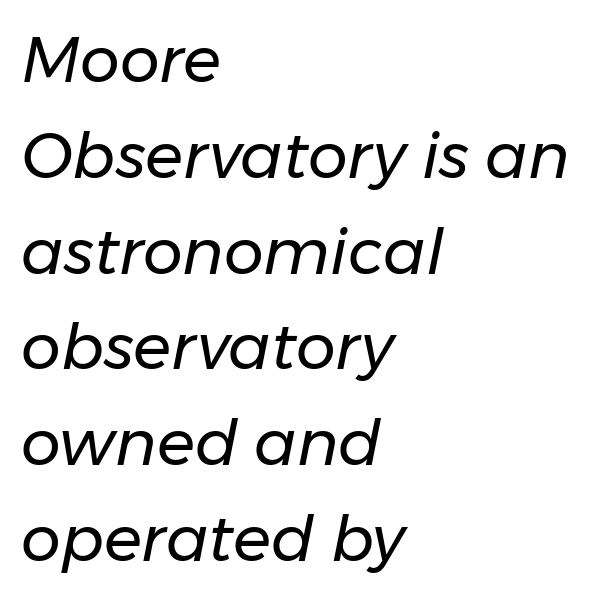
The letters look calm and open, with moderate or lighter stems. Tall strokes in this sample are angled rather than plumb. Leftover space on each line is placed entirely after the last word. The string is rendered with underlining switched off. These lines are rendered in a variable-pitch font.
